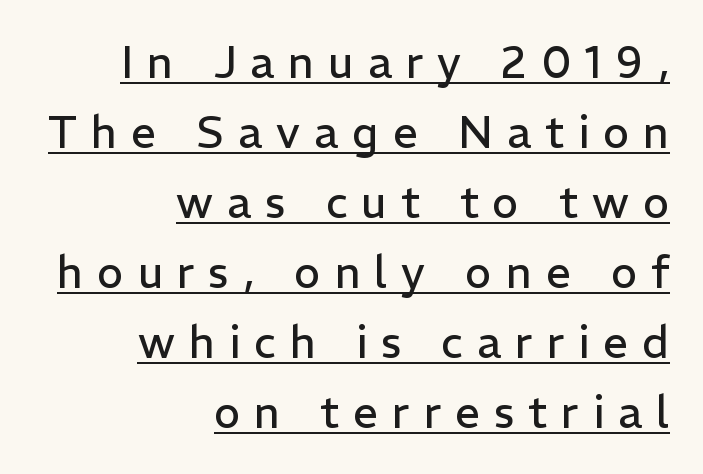
The image shows 44 px regular-weight sans-serif type, upright; set right-aligned, normal line spacing (1.59x), unusually wide letter spacing (+0.32 em), underlined; low stroke contrast and a medium x-height.
